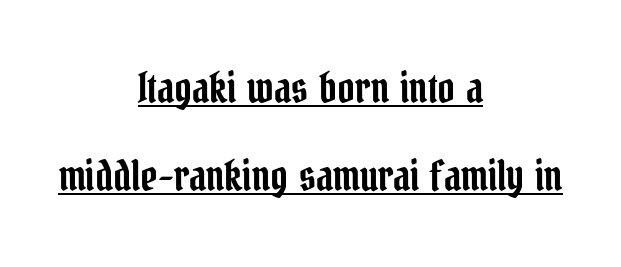
Q: Is the text italic (slanted)? A: No, it is upright.
Q: Is the typeface a serif or a sans-serif typeface? A: Serif.
Q: Is the text underlined? A: Yes.
Q: How is the paragraph aligned? A: Centered.
Q: Is the spacing between letters normal or unusually wide? A: Normal.
Q: Is the spacing between lines tight, normal or loose? A: Loose.
Q: Width (condensed, normal, or wide)? A: Condensed.
Q: Stroke contrast? A: Low.
Q: x-height? A: Medium.
Q: Monospaced? A: No.
